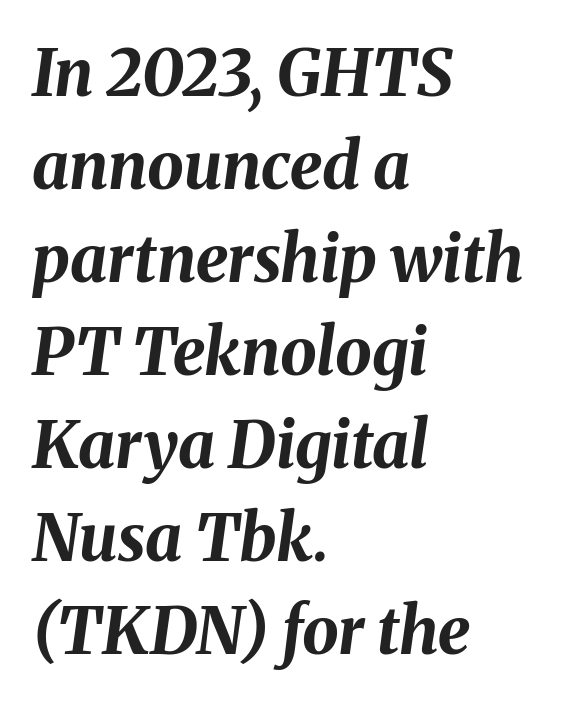
{"italic": "yes", "lean": "right", "slant_degrees": 8, "bold": "yes", "weight": "bold", "width": "normal", "stroke_contrast": "medium", "x_height": "medium", "monospaced": "no", "underline": "no", "align": "left", "line_spacing": "normal", "line_spacing_ratio": 1.43, "letter_spacing": "normal", "letter_spacing_em": 0.0, "glyph_px": 65}
